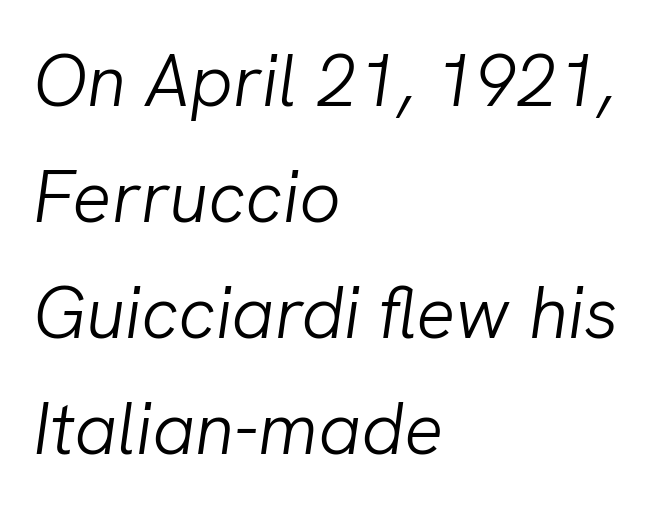
{"italic": "yes", "lean": "right", "slant_degrees": 8, "bold": "no", "weight": "light", "width": "normal", "stroke_contrast": "low", "x_height": "medium", "monospaced": "no", "underline": "no", "align": "left", "line_spacing": "normal", "line_spacing_ratio": 1.59, "letter_spacing": "normal", "letter_spacing_em": 0.0, "glyph_px": 73}
